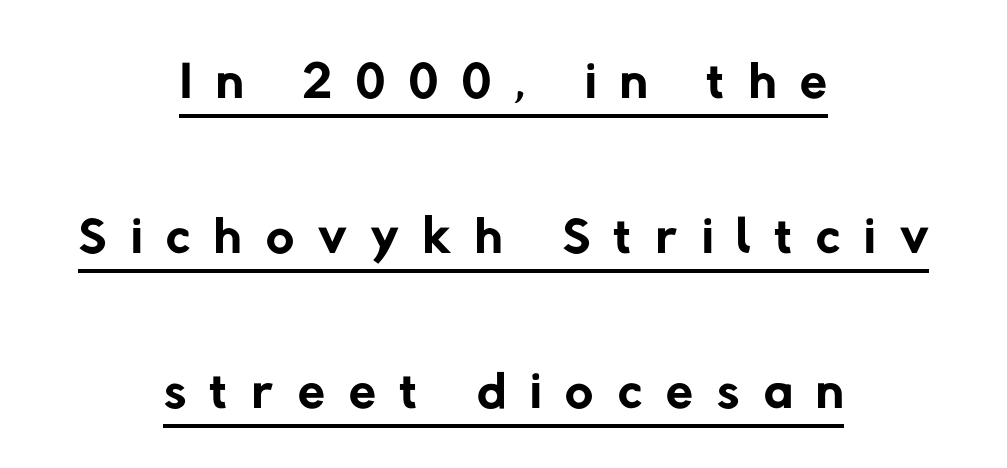
This is underlined copy, the kind a proofreader might mark for attention. Each letter keeps its own natural width here, so spacing adapts to shape. Is the block centered? Yes — each line is placed symmetrically about the middle. The face used here is a sans, in the tradition of grotesques and geometrics.
